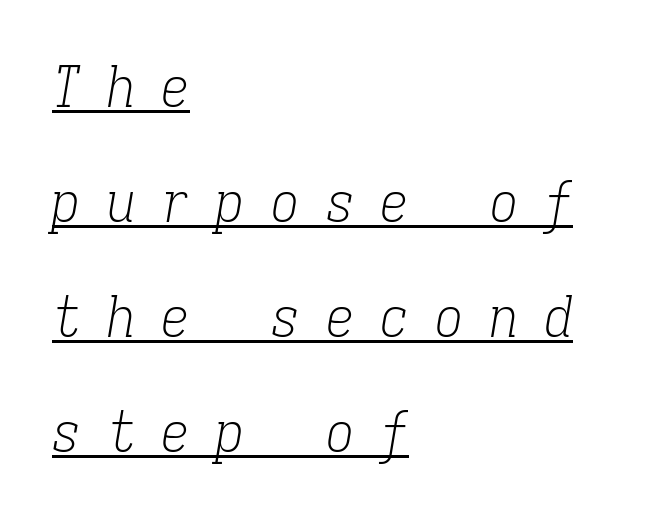
The image shows 57 px light, condensed serif type, italic (leaning right), monospaced; set left-aligned, loose line spacing (2.02x), unusually wide letter spacing (+0.46 em), underlined; low stroke contrast and a medium x-height.
